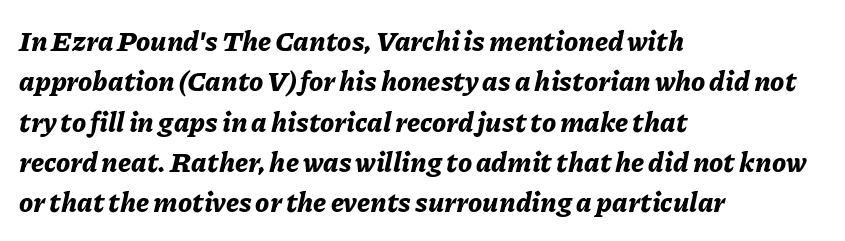
The passage shown stacks its lines at a standard gap. Unmarked baselines from the first word to the last. What stands out about the letter spacing? Nothing — it is the standard amount. Here the designer chose a conventional face with non-uniform glyph widths. In CSS terms this would be text-align: left. Every letter is thick-stroked: bold, no question.
